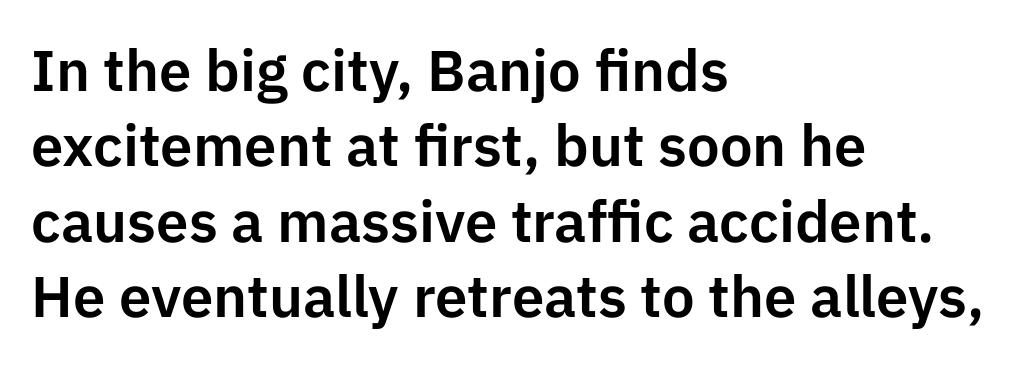
Beneath every word, the page is bare. Caption: multi-line text, flush left, ragged right. The letters advance in unequal steps, a hallmark of proportional type. Upright lettering throughout.
